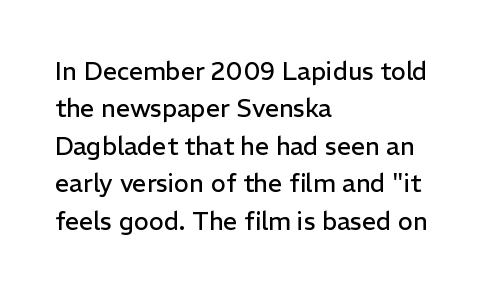
The image shows 25 px text type, upright; set left-aligned, normal line spacing (1.5x), normal letter spacing, not underlined.
